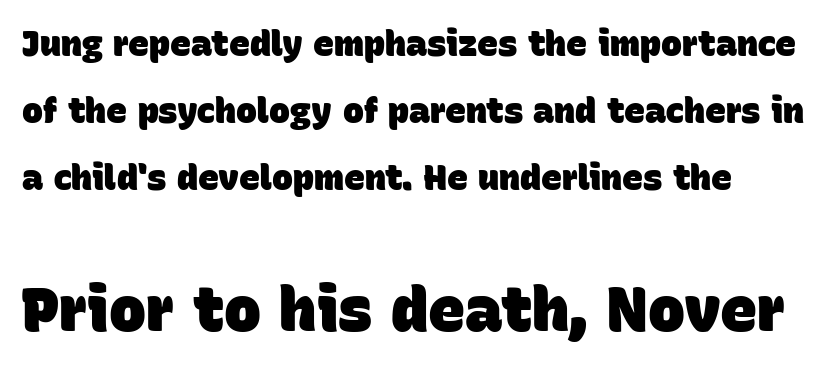
The image shows 62 px heavy sans-serif type; set left-aligned, loose line spacing (1.91x), normal letter spacing, not underlined; the second (bottom) block is 1.77x larger; low stroke contrast and a large x-height.
